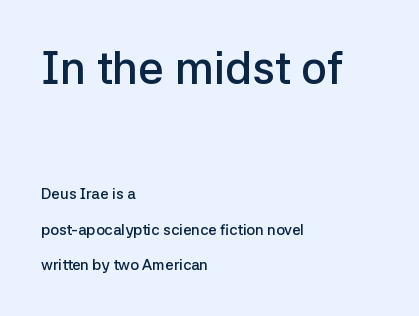
The image shows 45 px semibold sans-serif type, upright; set left-aligned, loose line spacing (2.38x), normal letter spacing, not underlined; the first (top) block is 3.0x larger; low stroke contrast and a medium x-height.
